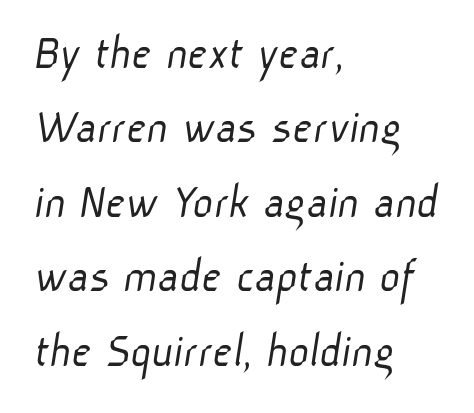
One-word summary of the alignment: left. Check where the strokes stop: nothing finishes them off — pure sans. This rendering leaves character spacing at its baseline value. Underline: absent. Stroke thickness stays within the range of a standard reading face or lighter.
